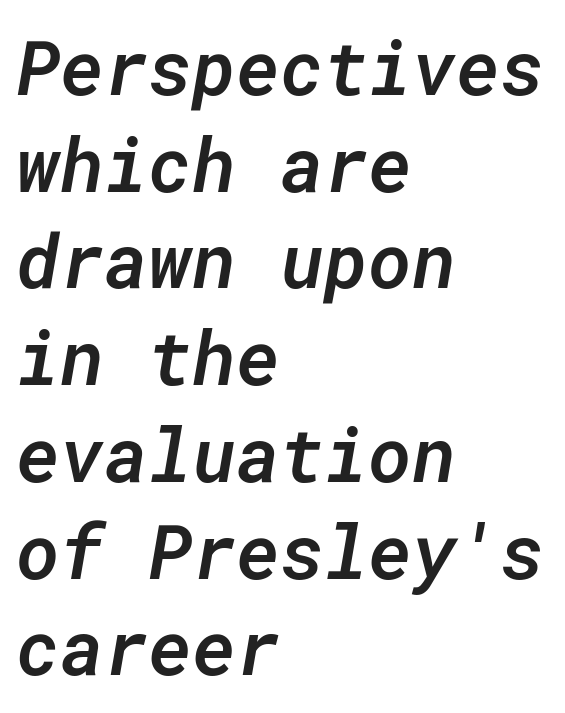
The image shows 75 px semibold type, italic (leaning right), monospaced; set left-aligned, normal line spacing (1.29x), normal letter spacing, not underlined; low stroke contrast and a medium x-height.
